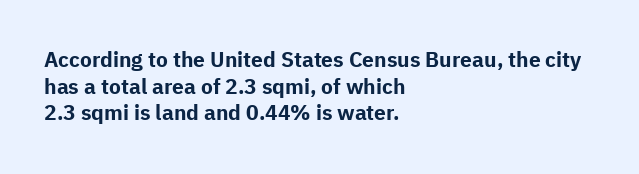
The image shows 21 px bold type, upright; set left-aligned, normal line spacing (1.27x), normal letter spacing, not underlined.
